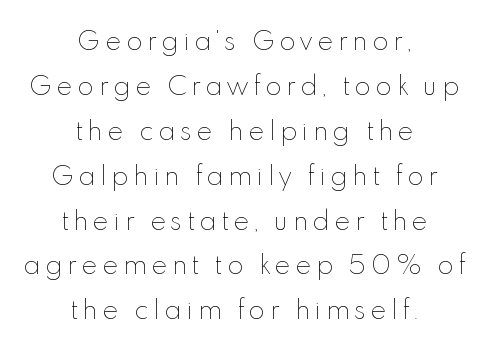
A roman cut, with each character standing at attention. Tracking value appears strongly positive — letters spread wide. Is the type heavy? It reads as light-to-regular instead. The whitespace from short lines is split evenly between both sides. The space beneath each line is pristine and unruled.
